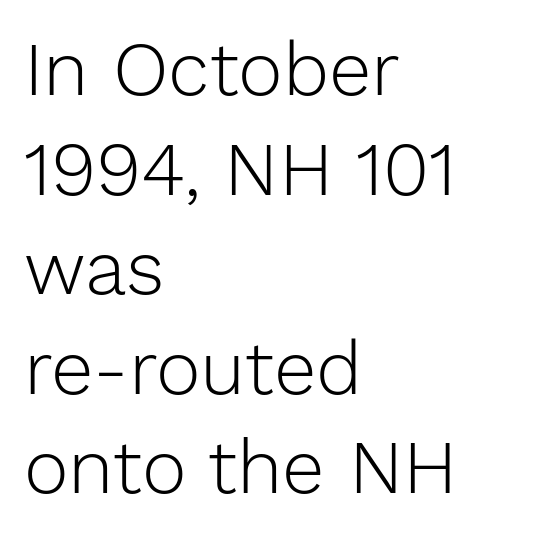
Q: Is the text bold? A: No.
Q: Is the text italic (slanted)? A: No, it is upright.
Q: Is the typeface a serif or a sans-serif typeface? A: Sans-serif.
Q: Is the text underlined? A: No.
Q: How is the paragraph aligned? A: Left-aligned.
Q: Is the spacing between letters normal or unusually wide? A: Normal.
Q: Is the spacing between lines tight, normal or loose? A: Normal.
Q: Width (condensed, normal, or wide)? A: Normal.
Q: Stroke contrast? A: Low.
Q: x-height? A: Medium.
Q: Monospaced? A: No.
